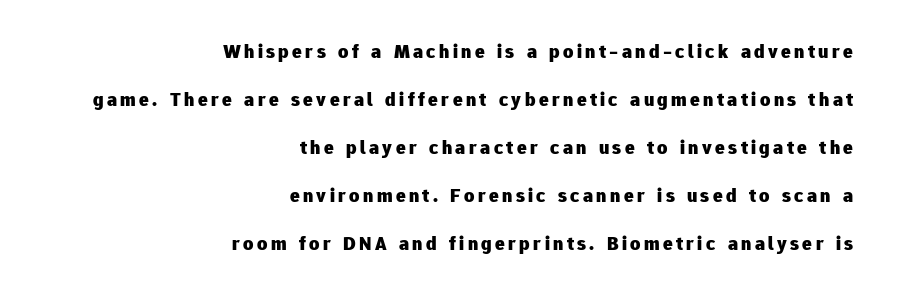
Pretty heavy lettering here — definitely bold. If you drew a ruler down the right edge, every line would touch it. Ordinary non-slanted type is in use. Clear beneath every line of the passage.
